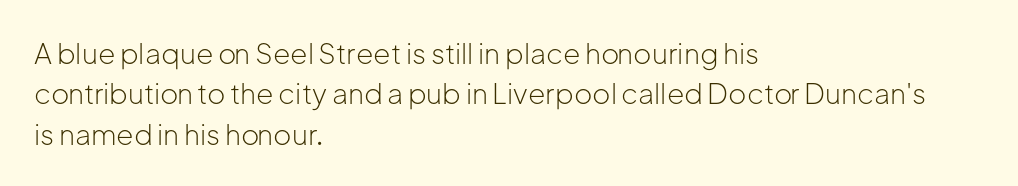
Q: Is the text bold? A: No.
Q: Is the text italic (slanted)? A: No, it is upright.
Q: Is the typeface a serif or a sans-serif typeface? A: Sans-serif.
Q: Is the text underlined? A: No.
Q: How is the paragraph aligned? A: Left-aligned.
Q: Is the spacing between letters normal or unusually wide? A: Normal.
Q: Is the spacing between lines tight, normal or loose? A: Normal.
Q: Width (condensed, normal, or wide)? A: Normal.
Q: Stroke contrast? A: Low.
Q: x-height? A: Medium.
Q: Monospaced? A: No.
